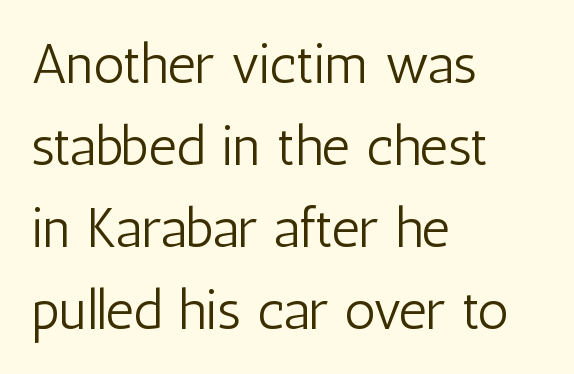
{"serif": "no", "italic": "no", "bold": "no", "weight": "light", "width": "condensed", "stroke_contrast": "low", "x_height": "medium", "monospaced": "no", "underline": "no", "align": "left", "line_spacing": "normal", "line_spacing_ratio": 1.49, "letter_spacing": "normal", "letter_spacing_em": 0.0, "glyph_px": 55}
